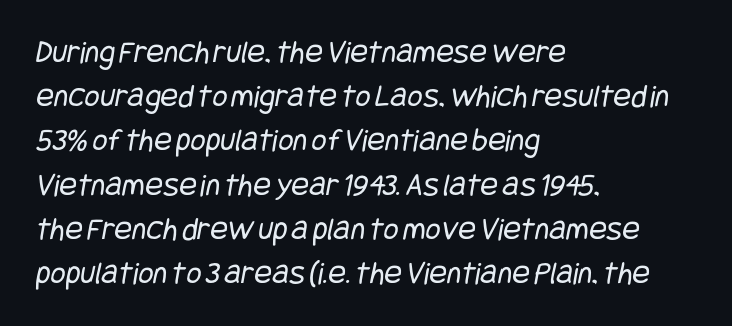
{"serif": "no", "bold": "no", "weight": "regular", "width": "condensed", "stroke_contrast": "low", "x_height": "large", "underline": "no", "align": "left", "line_spacing": "normal", "line_spacing_ratio": 1.34, "letter_spacing": "normal", "letter_spacing_em": 0.0, "glyph_px": 33}
